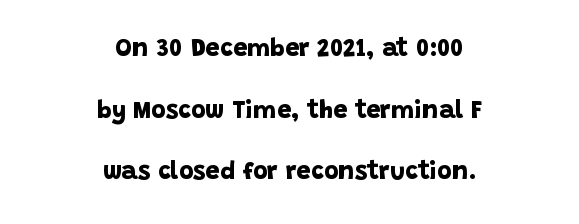
The image shows 25 px bold type; set centered, loose line spacing (2.47x), normal letter spacing, not underlined.
